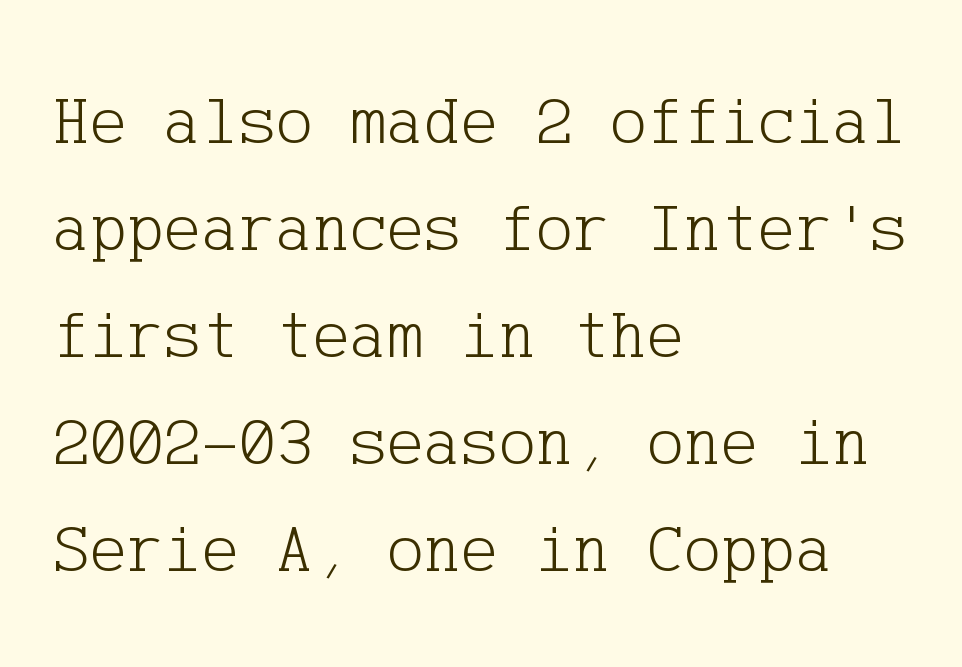
{"serif": "yes", "italic": "no", "bold": "no", "weight": "light", "width": "normal", "stroke_contrast": "low", "x_height": "medium", "underline": "no", "align": "left", "line_spacing": "normal", "line_spacing_ratio": 1.53, "letter_spacing": "normal", "letter_spacing_em": 0.0, "glyph_px": 70}
